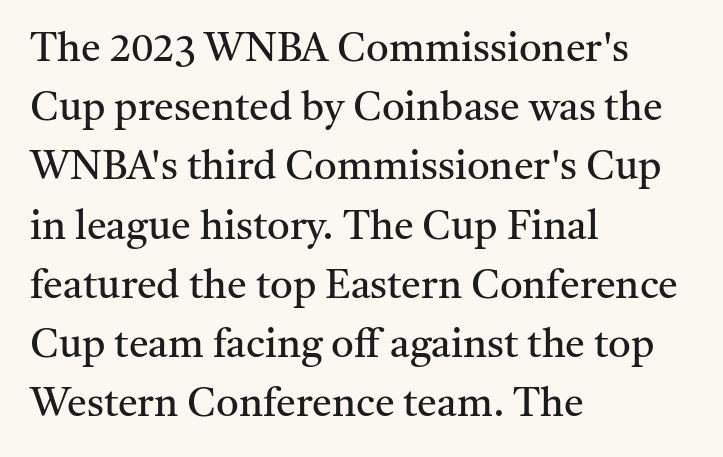
Q: Is the text bold? A: No.
Q: Is the text italic (slanted)? A: No, it is upright.
Q: Is the typeface a serif or a sans-serif typeface? A: Serif.
Q: Is the text underlined? A: No.
Q: How is the paragraph aligned? A: Left-aligned.
Q: Is the spacing between letters normal or unusually wide? A: Normal.
Q: Is the spacing between lines tight, normal or loose? A: Normal.
Q: Width (condensed, normal, or wide)? A: Normal.
Q: Stroke contrast? A: Medium.
Q: x-height? A: Medium.
Q: Monospaced? A: No.
